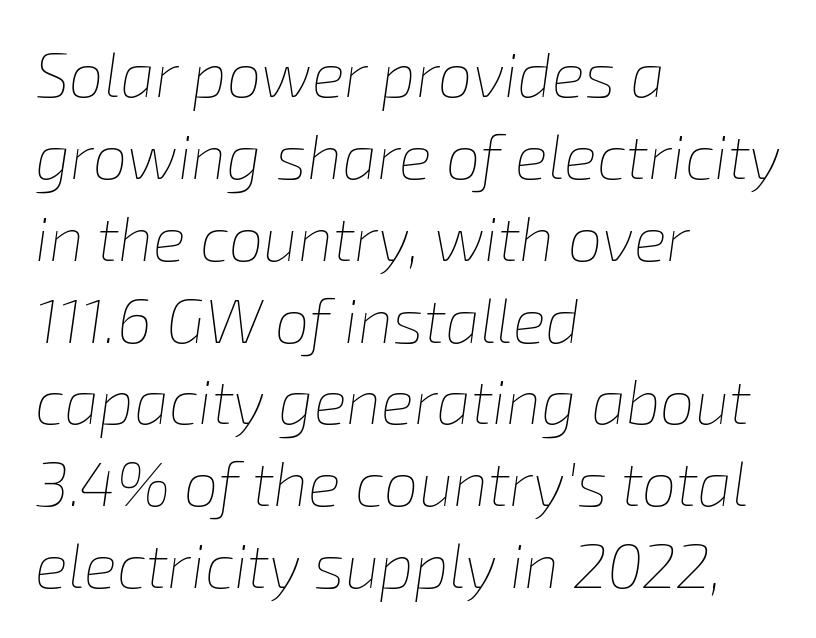
Q: Is the text bold? A: No.
Q: Is the text italic (slanted)? A: Yes, it leans right by about 8 degrees.
Q: Is the text underlined? A: No.
Q: How is the paragraph aligned? A: Left-aligned.
Q: Is the spacing between letters normal or unusually wide? A: Normal.
Q: Is the spacing between lines tight, normal or loose? A: Normal.
Q: Width (condensed, normal, or wide)? A: Normal.
Q: Stroke contrast? A: Low.
Q: x-height? A: Medium.
Q: Monospaced? A: No.
